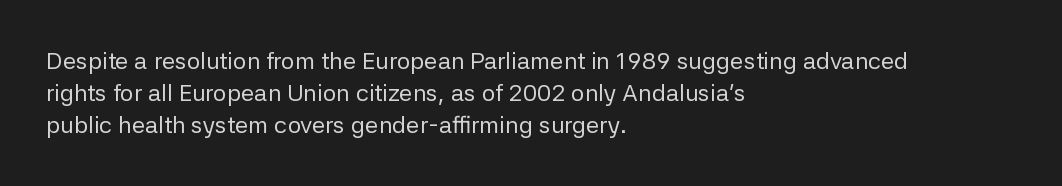
{"italic": "no", "bold": "no", "underline": "no", "align": "left", "line_spacing": "normal", "line_spacing_ratio": 1.34, "letter_spacing": "normal", "letter_spacing_em": 0.0, "glyph_px": 24}
